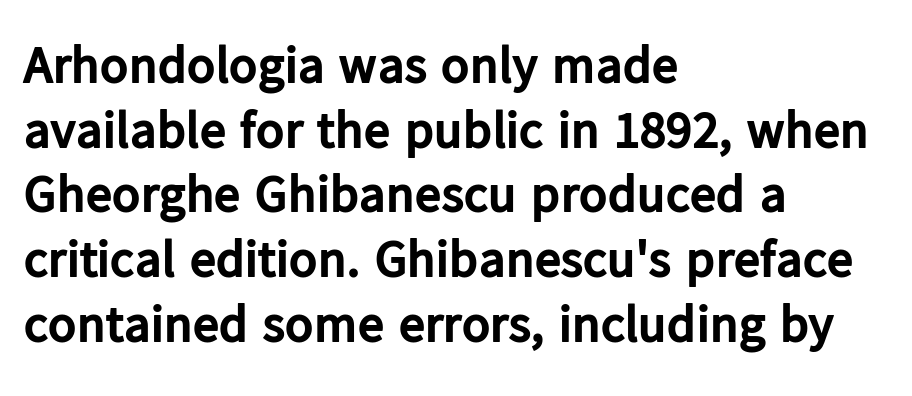
Q: Is the text bold? A: Yes.
Q: Is the text italic (slanted)? A: No, it is upright.
Q: Is the typeface a serif or a sans-serif typeface? A: Sans-serif.
Q: Is the text underlined? A: No.
Q: How is the paragraph aligned? A: Left-aligned.
Q: Is the spacing between letters normal or unusually wide? A: Normal.
Q: Width (condensed, normal, or wide)? A: Normal.
Q: Stroke contrast? A: Low.
Q: x-height? A: Medium.
Q: Monospaced? A: No.
